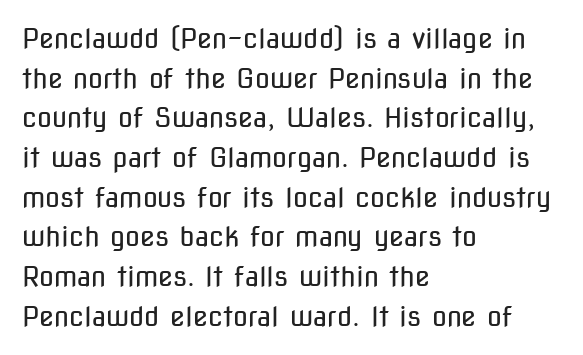
Notice how descenders clear the ascenders below comfortably — that's standard leading. Inter-character spacing is left at the font's built-in metrics. Bare-footed words on every line. The strokes are not fattened; the text isn't bold. A student would call this left alignment; a typographer would say flush left, rag right.
